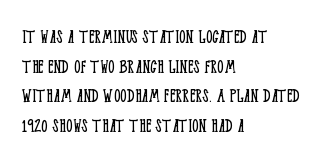
Q: Is the text bold? A: No.
Q: Is the text italic (slanted)? A: No, it is upright.
Q: Is the text underlined? A: No.
Q: How is the paragraph aligned? A: Left-aligned.
Q: Is the spacing between letters normal or unusually wide? A: Normal.
Q: Is the spacing between lines tight, normal or loose? A: Normal.
